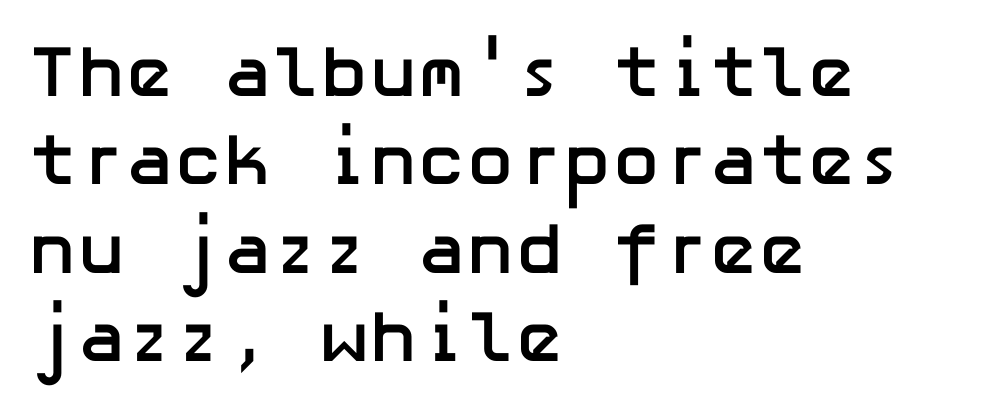
The image shows 73 px semibold sans-serif type, upright; set left-aligned, line spacing 1.21x, normal letter spacing, not underlined; low stroke contrast and a medium x-height.
